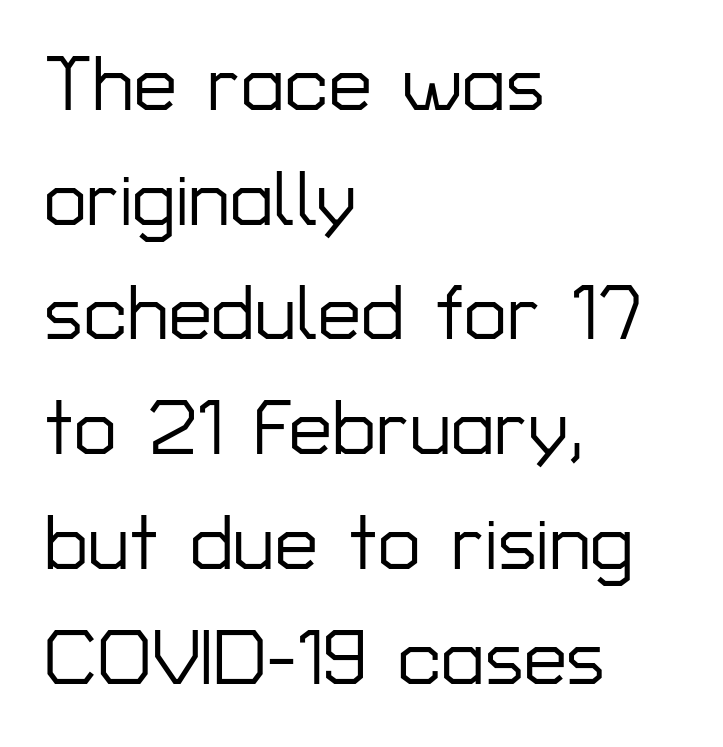
The image shows 77 px sans-serif type, upright; set left-aligned, normal line spacing (1.49x), normal letter spacing, not underlined; low stroke contrast and a medium x-height.
